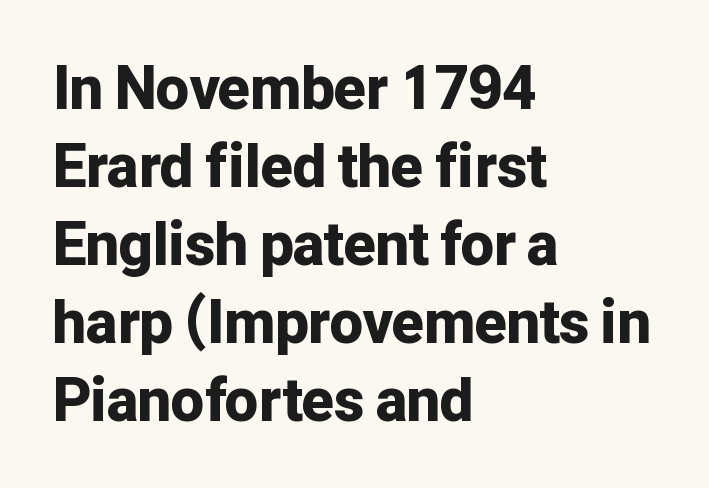
The face used here is proportionally spaced, like ordinary book or web type. The tracking reads as untouched default to a designer's eye. Rows of type keep a routine distance in the vertical direction. The typesetting leans heavy: a genuine bold. Rendered with straight, roman letterforms.
